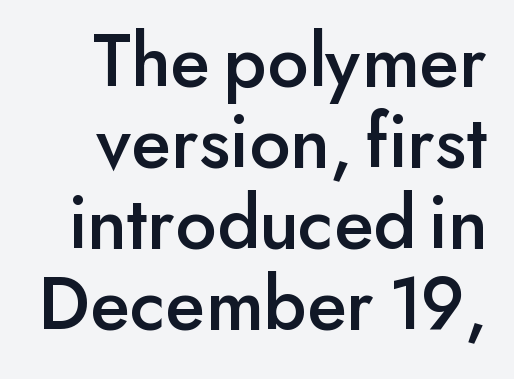
The image shows 78 px sans-serif type, upright; set tight line spacing (1.04x), normal letter spacing, not underlined; low stroke contrast and a small x-height.
